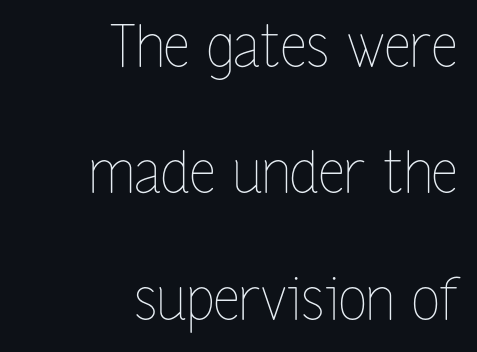
The image shows 58 px thin, condensed type, upright; set right-aligned, loose line spacing (2.18x), normal letter spacing, not underlined; low stroke contrast and a medium x-height.
